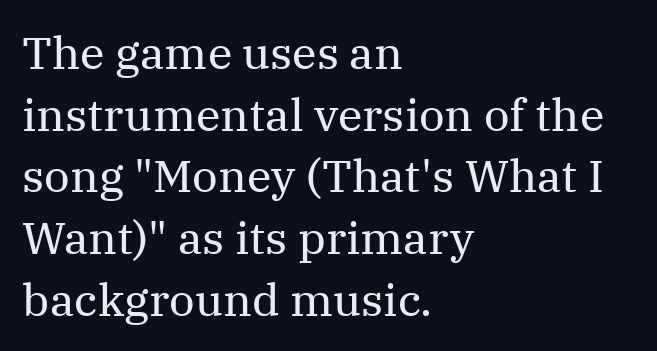
{"serif": "yes", "italic": "no", "bold": "no", "weight": "regular", "width": "normal", "stroke_contrast": "medium", "x_height": "medium", "monospaced": "no", "underline": "no", "align": "left", "line_spacing": "normal", "line_spacing_ratio": 1.37, "letter_spacing": "normal", "letter_spacing_em": 0.0, "glyph_px": 45}
